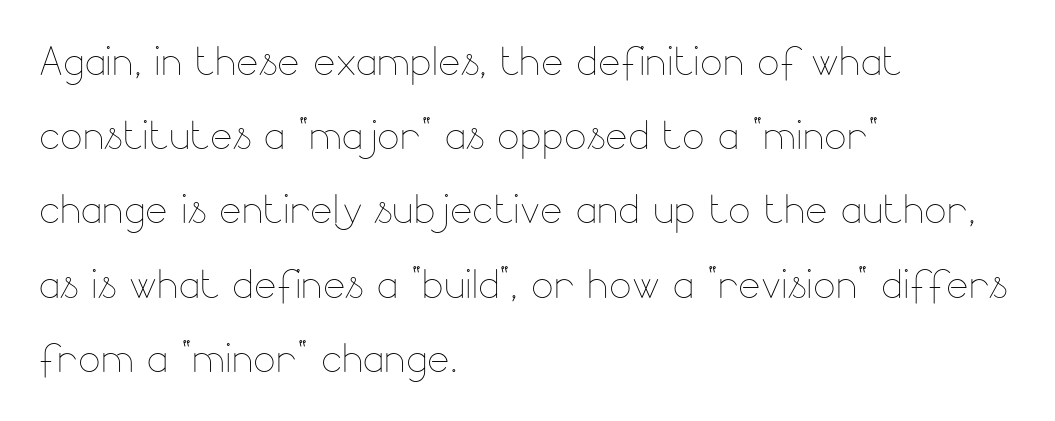
The image shows 53 px thin type, upright; set left-aligned, normal line spacing (1.4x), normal letter spacing, not underlined; low stroke contrast and a small x-height.
